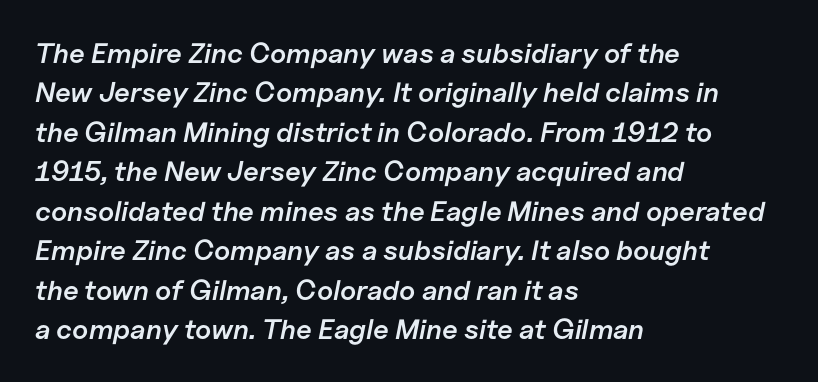
{"italic": "yes", "lean": "right", "slant_degrees": 11, "bold": "semi", "weight": "semibold", "width": "normal", "stroke_contrast": "low", "x_height": "medium", "monospaced": "no", "underline": "no", "align": "left", "line_spacing": "normal", "line_spacing_ratio": 1.41, "letter_spacing": "normal", "letter_spacing_em": 0.0, "glyph_px": 28}
